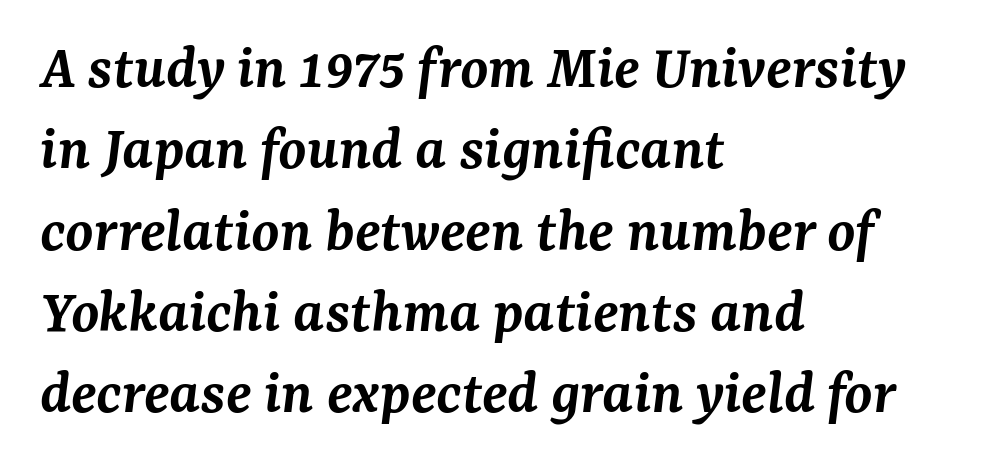
The rendering uses a moderate line-height, typical for paragraphs. A typesetter would call this proportional, since set widths differ per character. The letters sit at their default tracking, neither squeezed nor spread. Serif or sans? Serif — the stroke terminals have little feet. These lines were composed using italics.
